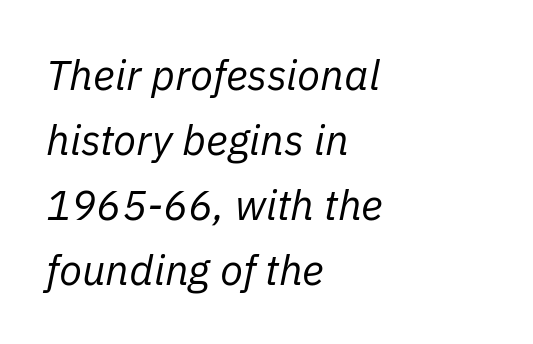
{"italic": "yes", "lean": "right", "slant_degrees": 11, "bold": "no", "weight": "regular", "width": "normal", "stroke_contrast": "low", "x_height": "medium", "monospaced": "no", "underline": "no", "align": "left", "line_spacing": "normal", "line_spacing_ratio": 1.55, "letter_spacing": "normal", "letter_spacing_em": 0.0, "glyph_px": 42}
